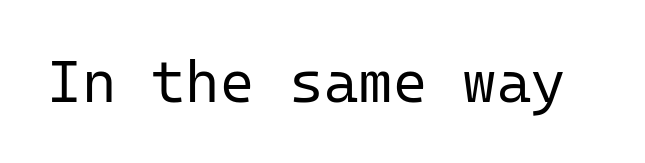
Q: Is the text bold? A: No.
Q: Is the text italic (slanted)? A: No, it is upright.
Q: Is the typeface a serif or a sans-serif typeface? A: Sans-serif.
Q: Is the text underlined? A: No.
Q: Is the spacing between letters normal or unusually wide? A: Normal.
Q: Width (condensed, normal, or wide)? A: Normal.
Q: Stroke contrast? A: Low.
Q: x-height? A: Medium.
Q: Monospaced? A: Yes.
